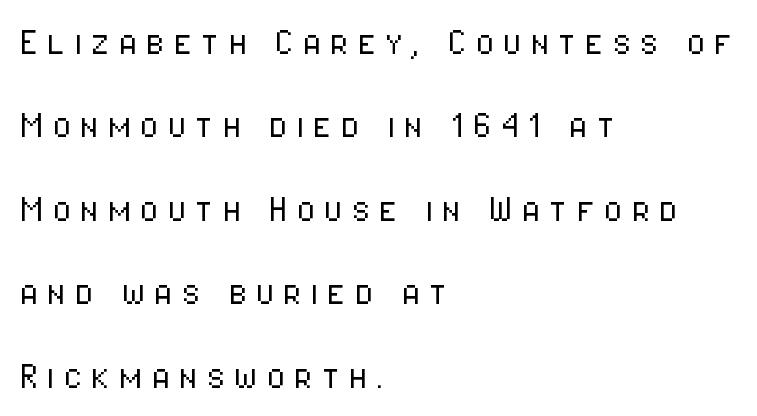
The font is comparable to plain body text, perhaps lighter. The vertical gap from one line to the next is large. Reading down the block, your eye returns to a fixed left position each line. You could only call the tracking loose — the letters float apart. Descenders are the only things crossing below the line.
